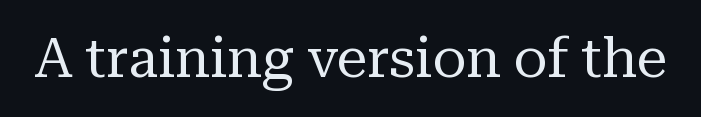
The image shows 55 px regular-weight serif type, upright; set normal letter spacing, not underlined; medium stroke contrast and a medium x-height.
